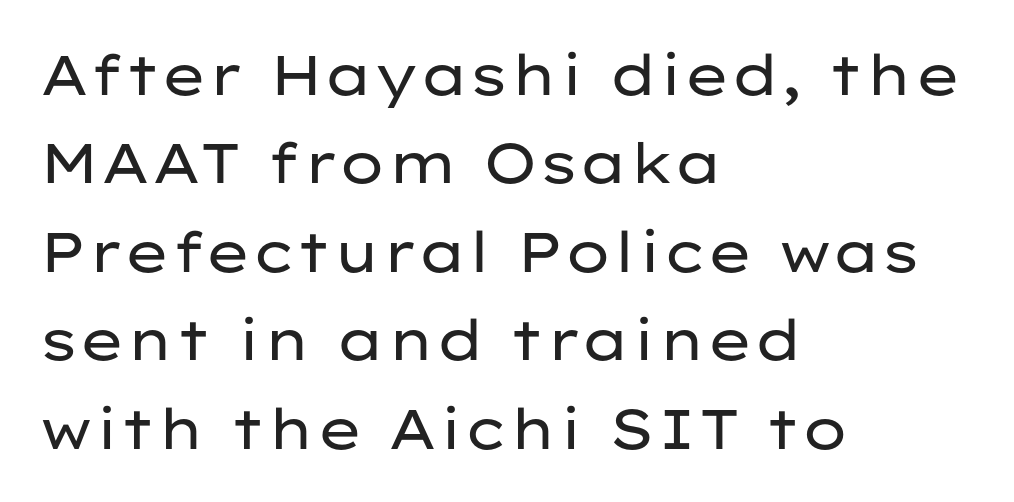
{"serif": "no", "italic": "no", "bold": "no", "weight": "regular", "width": "wide", "stroke_contrast": "low", "x_height": "medium", "monospaced": "no", "underline": "no", "align": "left", "line_spacing": "normal", "line_spacing_ratio": 1.58, "letter_spacing": "normal", "letter_spacing_em": 0.0, "glyph_px": 56}
